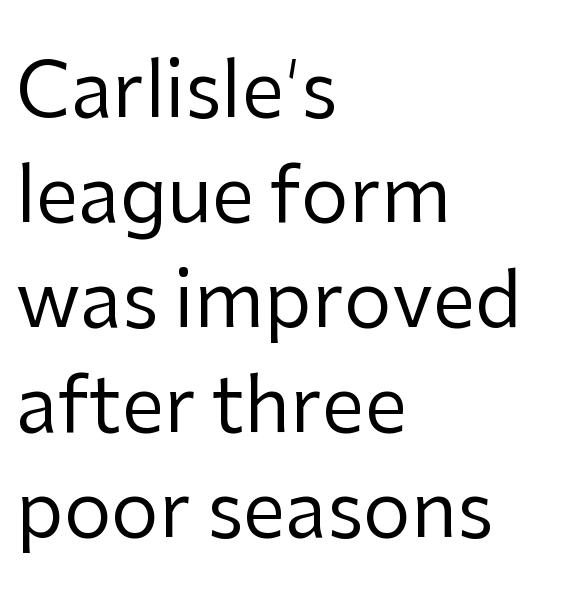
Weight: regular or lighter. This sample uses an upright cut, with every glyph sitting square on the baseline. Compared with typical body copy, the letter spacing here is the same. Rule under the text: the space is simply empty.
